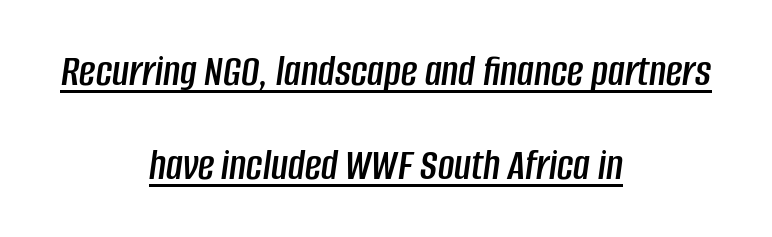
Q: Is the text italic (slanted)? A: Yes, it leans right by about 8 degrees.
Q: Is the text underlined? A: Yes.
Q: How is the paragraph aligned? A: Centered.
Q: Is the spacing between letters normal or unusually wide? A: Normal.
Q: Is the spacing between lines tight, normal or loose? A: Loose.
Q: Width (condensed, normal, or wide)? A: Condensed.
Q: Stroke contrast? A: Low.
Q: x-height? A: Large.
Q: Monospaced? A: No.
